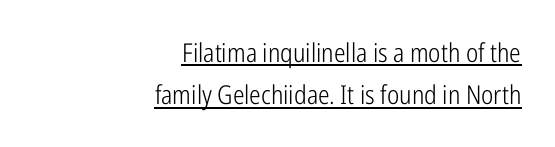
Q: Is the text bold? A: No.
Q: Is the text italic (slanted)? A: No, it is upright.
Q: Is the text underlined? A: Yes.
Q: How is the paragraph aligned? A: Right-aligned.
Q: Is the spacing between letters normal or unusually wide? A: Normal.
Q: Is the spacing between lines tight, normal or loose? A: Normal.
